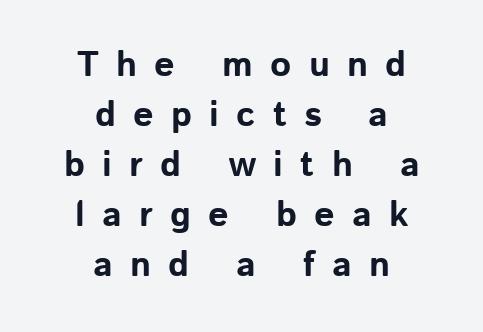
Unmarked baselines from the first word to the last. The letters advance in unequal steps, a hallmark of proportional type. Style check: upright. A sans-serif font was chosen for this passage. The passage shown has open, widely tracked lettering throughout.
